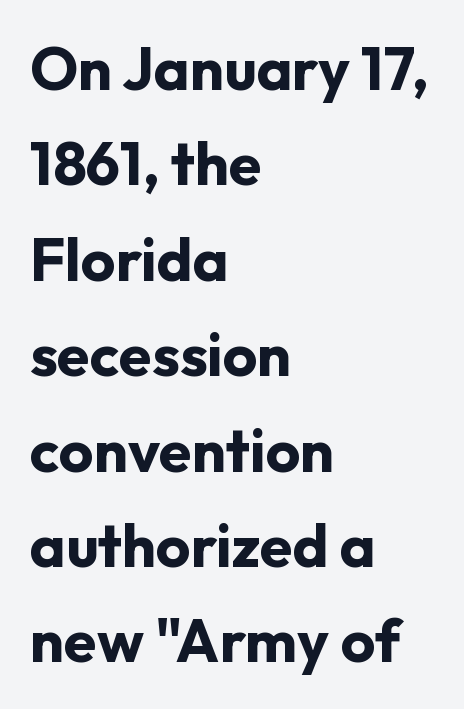
Q: Is the text bold? A: Yes.
Q: Is the text italic (slanted)? A: No, it is upright.
Q: Is the typeface a serif or a sans-serif typeface? A: Sans-serif.
Q: Is the text underlined? A: No.
Q: How is the paragraph aligned? A: Left-aligned.
Q: Is the spacing between letters normal or unusually wide? A: Normal.
Q: Is the spacing between lines tight, normal or loose? A: Normal.
Q: Width (condensed, normal, or wide)? A: Normal.
Q: Stroke contrast? A: Low.
Q: x-height? A: Medium.
Q: Monospaced? A: No.
